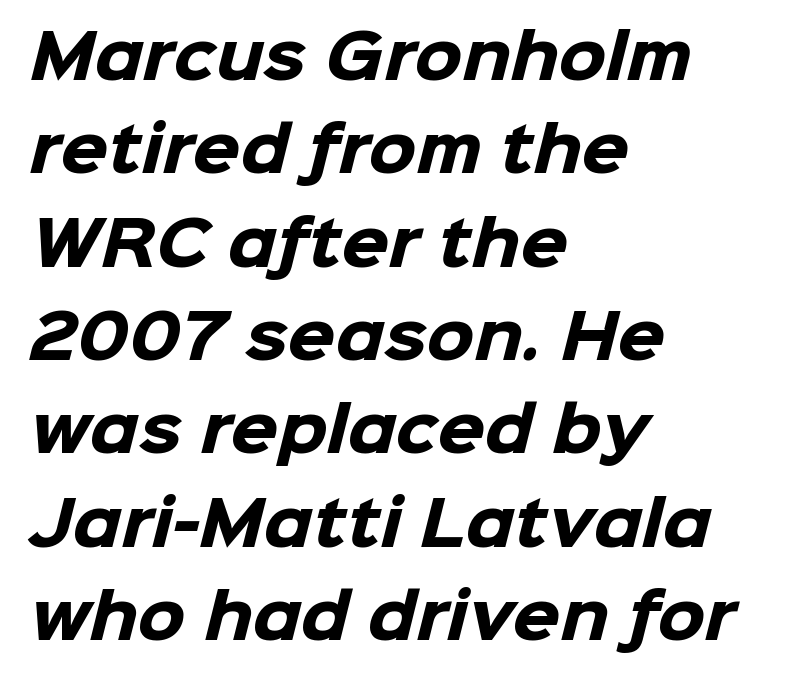
{"serif": "no", "bold": "yes", "weight": "heavy", "width": "normal", "stroke_contrast": "low", "x_height": "medium", "monospaced": "no", "underline": "no", "align": "left", "line_spacing": "normal", "line_spacing_ratio": 1.53, "letter_spacing": "normal", "letter_spacing_em": 0.0, "glyph_px": 61}
